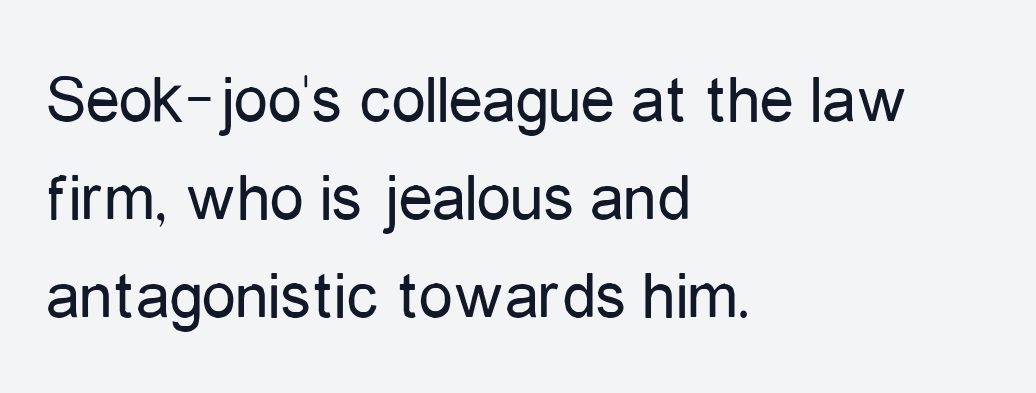
The font is comparable to plain body text, perhaps lighter. The rendering keeps characters at their native spacing. The space beneath each line is pristine and unruled. Caption: multi-line text, flush left, ragged right. The line-height multiplier appears to be the usual default.
